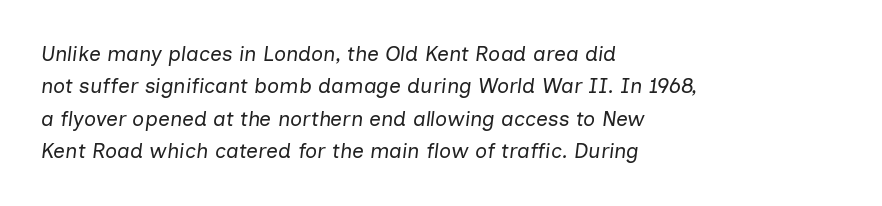
Q: Is the text bold? A: No.
Q: Is the text italic (slanted)? A: Yes, it leans right by about 7 degrees.
Q: Is the text underlined? A: No.
Q: How is the paragraph aligned? A: Left-aligned.
Q: Is the spacing between letters normal or unusually wide? A: Normal.
Q: Is the spacing between lines tight, normal or loose? A: Normal.
